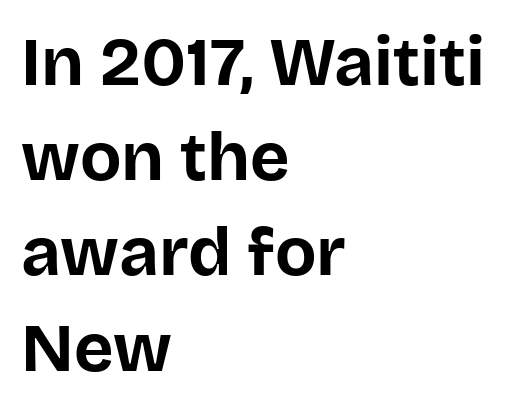
{"serif": "no", "italic": "no", "bold": "yes", "weight": "bold", "width": "normal", "stroke_contrast": "low", "x_height": "large", "monospaced": "no", "underline": "no", "align": "left", "line_spacing": "normal", "line_spacing_ratio": 1.4, "letter_spacing": "normal", "letter_spacing_em": 0.0, "glyph_px": 68}
